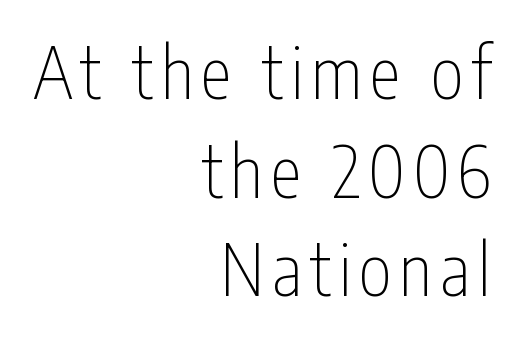
{"serif": "no", "italic": "no", "bold": "no", "weight": "thin", "width": "condensed", "stroke_contrast": "low", "x_height": "medium", "monospaced": "no", "underline": "no", "align": "right", "line_spacing": "normal", "line_spacing_ratio": 1.39, "glyph_px": 71}
